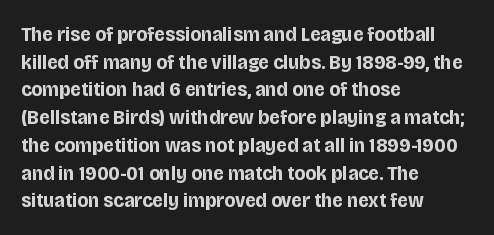
{"italic": "no", "bold": "yes", "underline": "no", "align": "left", "line_spacing": "normal", "line_spacing_ratio": 1.32, "letter_spacing": "normal", "letter_spacing_em": 0.0, "glyph_px": 21}
